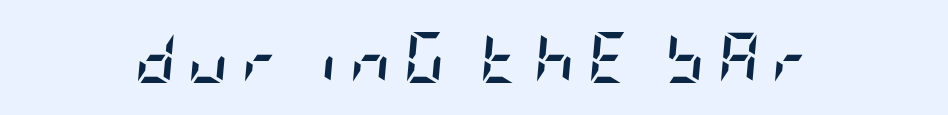
The image shows 51 px semibold, condensed type, italic (leaning right); set unusually wide letter spacing (+0.24 em), not underlined; low stroke contrast and a large x-height.
